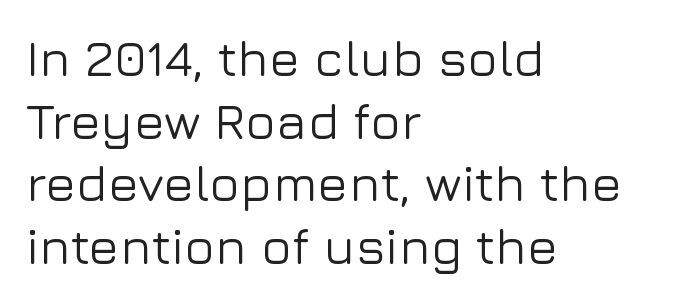
The passage shown is typed in a proportional face where columns would drift. Does the lettering tilt? It doesn't — this is upright. This sample is left-justified, so line endings fall wherever the words run out. No extra tracking has been applied to these lines. Only glyphs here, with clear space below each row. Serifs: no, the terminals of the letterforms are clean.
